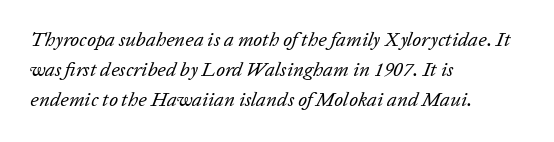
The image shows 20 px text type, italic (leaning right); set left-aligned, normal line spacing (1.51x), normal letter spacing, not underlined.
